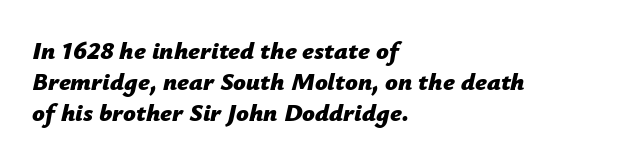
The image shows 25 px bold type, italic (leaning right); set left-aligned, line spacing 1.24x, normal letter spacing, not underlined.
